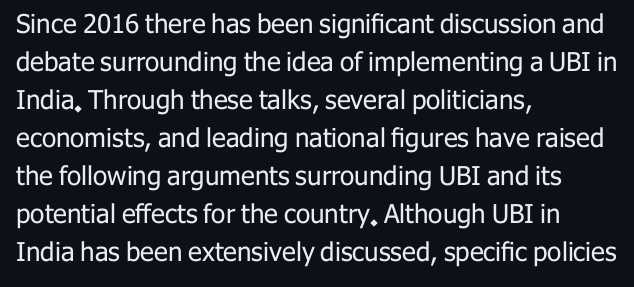
The image shows 26 px text type, upright; set left-aligned, normal line spacing (1.46x), normal letter spacing, not underlined.
